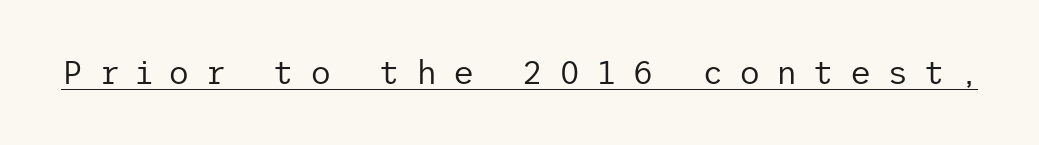
Q: Is the text bold? A: No.
Q: Is the text italic (slanted)? A: No, it is upright.
Q: Is the typeface a serif or a sans-serif typeface? A: Sans-serif.
Q: Is the text underlined? A: Yes.
Q: Is the spacing between letters normal or unusually wide? A: Unusually wide.
Q: Width (condensed, normal, or wide)? A: Normal.
Q: Stroke contrast? A: Low.
Q: x-height? A: Medium.
